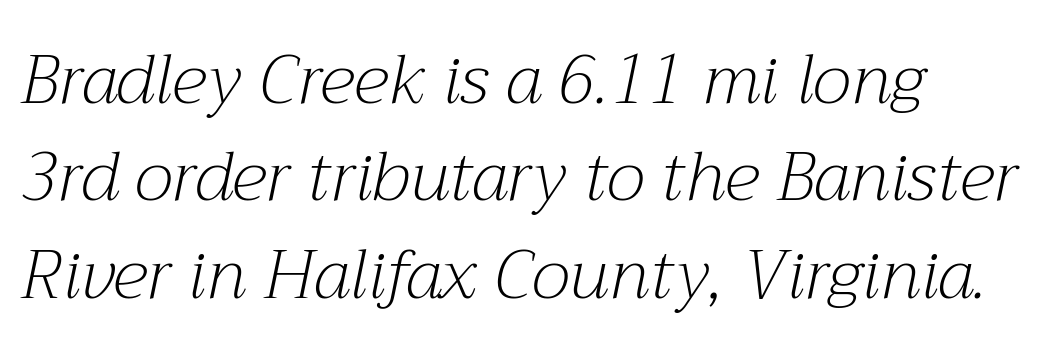
{"serif": "yes", "italic": "yes", "lean": "right", "slant_degrees": 12, "bold": "no", "weight": "light", "width": "normal", "stroke_contrast": "medium", "x_height": "medium", "monospaced": "no", "underline": "no", "line_spacing": "normal", "line_spacing_ratio": 1.41, "letter_spacing": "normal", "letter_spacing_em": 0.0, "glyph_px": 69}
